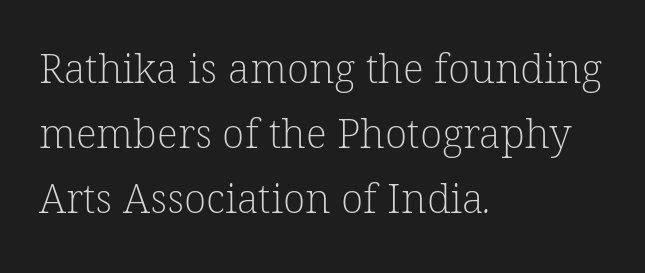
Q: Is the text bold? A: No.
Q: Is the typeface a serif or a sans-serif typeface? A: Serif.
Q: Is the text underlined? A: No.
Q: How is the paragraph aligned? A: Left-aligned.
Q: Is the spacing between letters normal or unusually wide? A: Normal.
Q: Is the spacing between lines tight, normal or loose? A: Normal.
Q: Width (condensed, normal, or wide)? A: Normal.
Q: Stroke contrast? A: Low.
Q: x-height? A: Medium.
Q: Monospaced? A: No.
